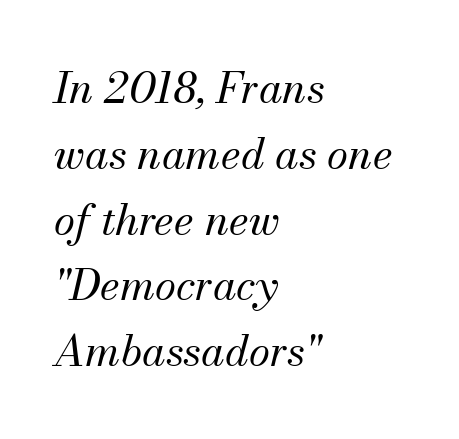
The image shows 43 px regular-weight serif type, italic (leaning right); set left-aligned, normal line spacing (1.53x), normal letter spacing, not underlined; medium stroke contrast and a small x-height.
